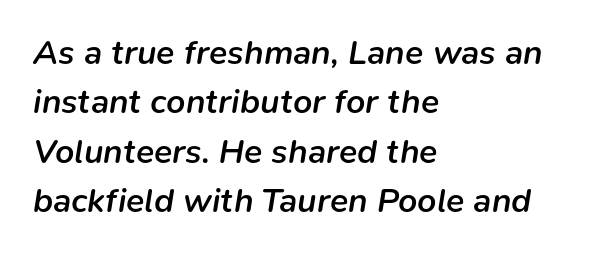
{"italic": "yes", "lean": "right", "slant_degrees": 9, "bold": "semi", "weight": "semibold", "width": "normal", "stroke_contrast": "low", "x_height": "medium", "monospaced": "no", "underline": "no", "align": "left", "line_spacing": "normal", "line_spacing_ratio": 1.45, "letter_spacing": "normal", "letter_spacing_em": 0.0, "glyph_px": 34}
